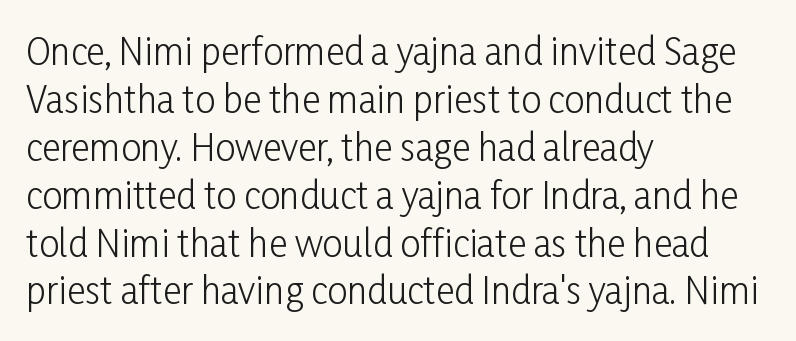
Type style note: lacks serifs. The rendering uses natural spacing where letterforms have individual widths. Rows of type keep a routine distance in the vertical direction. The strip under each line holds only bare page. The weight tops out at a normal text grade.
